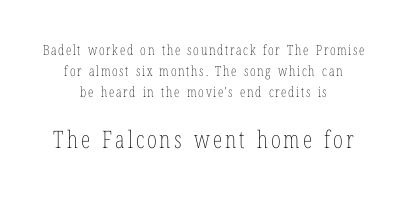
Q: Is the text bold? A: No.
Q: Is the text italic (slanted)? A: No, it is upright.
Q: Is the text underlined? A: No.
Q: How is the paragraph aligned? A: Centered.
Q: Is the spacing between lines tight, normal or loose? A: Normal.
Q: Which block of text is set in a larger size, the first (top) or the second (bottom)? A: The second (bottom) one.
